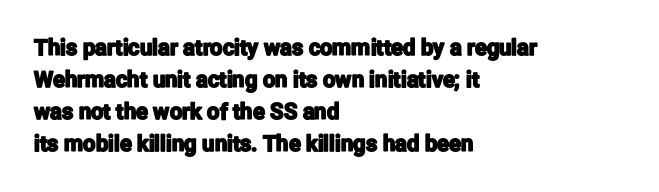
These lines were composed using upright roman letters. If you drew a ruler down the left edge, every line would touch it. In terms of leading, this rendering sits right in the middle. These lines keep a tight, regular rhythm from letter to letter. The glyphs are unaccompanied by any horizontal stroke below them.
